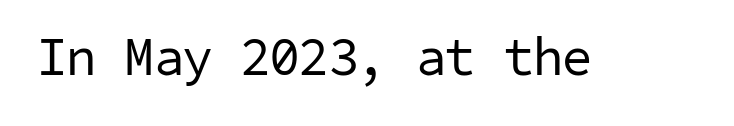
{"serif": "no", "bold": "no", "weight": "regular", "width": "normal", "stroke_contrast": "low", "x_height": "medium", "underline": "no", "letter_spacing": "normal", "letter_spacing_em": 0.0, "glyph_px": 53}
